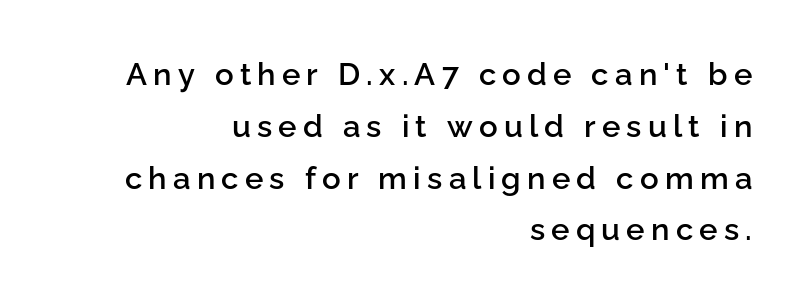
The image shows 31 px semibold sans-serif type, upright; set right-aligned, normal line spacing (1.67x), unusually wide letter spacing (+0.2 em), not underlined; low stroke contrast and a medium x-height.
